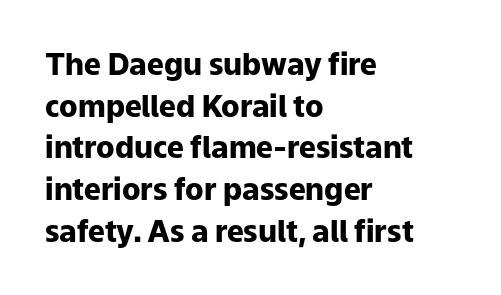
The image shows 30 px heavy sans-serif type, upright; set left-aligned, normal line spacing (1.39x), normal letter spacing, not underlined; low stroke contrast and a medium x-height.
